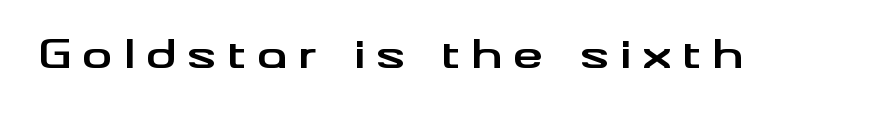
Q: Is the text bold? A: Yes.
Q: Is the text italic (slanted)? A: No, it is upright.
Q: Is the typeface a serif or a sans-serif typeface? A: Sans-serif.
Q: Is the text underlined? A: No.
Q: Is the spacing between letters normal or unusually wide? A: Unusually wide.
Q: Width (condensed, normal, or wide)? A: Wide.
Q: Stroke contrast? A: Medium.
Q: x-height? A: Small.
Q: Monospaced? A: No.
